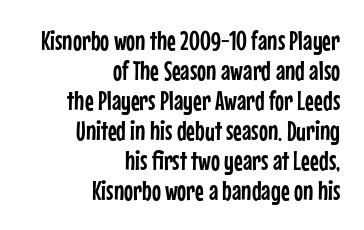
A typesetter would mark this as roman, not italic. Letters rest on an invisible, unmarked baseline. Honestly, the rows look squashed on top of each other. Students, note that the glyphs here touch the page at normal intervals. All the whitespace from short lines collects on the left.
